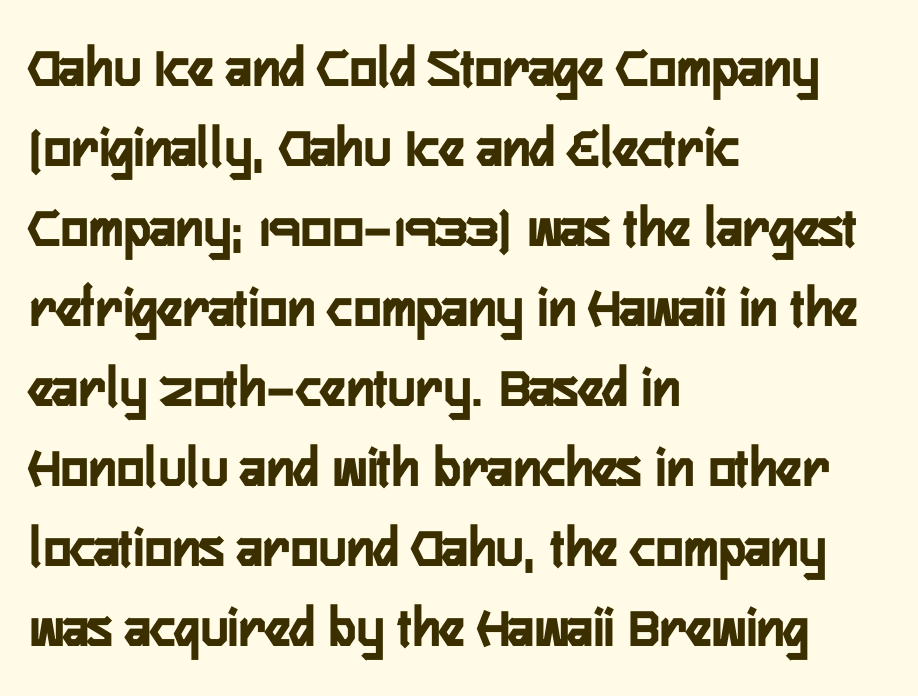
The image shows 58 px condensed sans-serif type, upright; set left-aligned, normal line spacing (1.38x), normal letter spacing, not underlined; low stroke contrast and a medium x-height.
